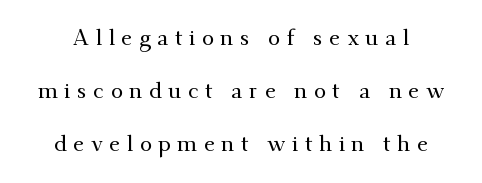
The image shows 22 px text type, upright; set centered, loose line spacing (2.41x), unusually wide letter spacing (+0.3 em), not underlined.
